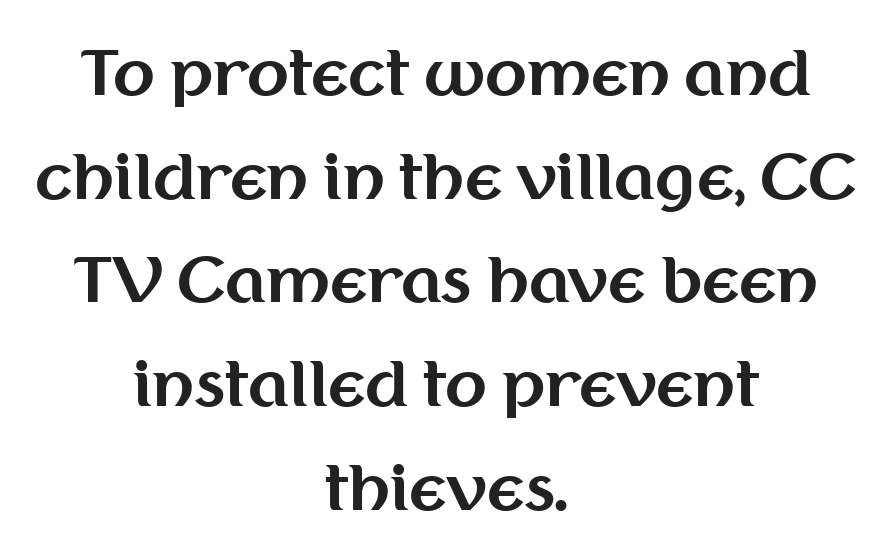
The image shows 61 px bold sans-serif type, upright; set centered, normal line spacing (1.7x), normal letter spacing, not underlined; medium stroke contrast and a medium x-height.
